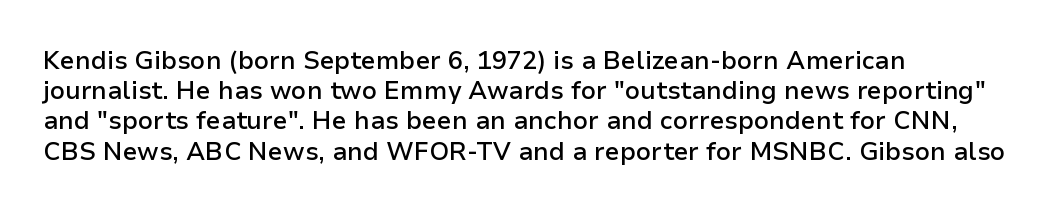
Posture: straight, roman, zero tilt. Unmarked baselines from the first word to the last. Spacing between characters is what you'd get straight out of the box. The face used here is a semibold: visibly heavier than regular, lighter than bold.
